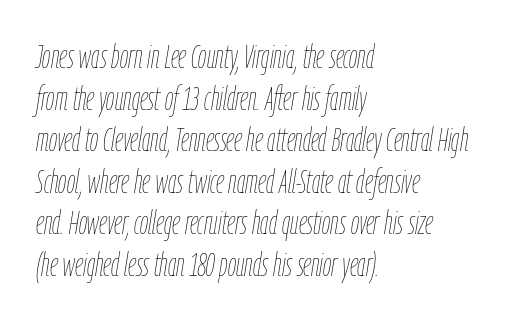
{"italic": "yes", "lean": "right", "slant_degrees": 9, "bold": "no", "weight": "thin", "width": "condensed", "stroke_contrast": "low", "x_height": "medium", "monospaced": "no", "underline": "no", "align": "left", "line_spacing": "normal", "line_spacing_ratio": 1.26, "letter_spacing": "normal", "letter_spacing_em": 0.0, "glyph_px": 33}
